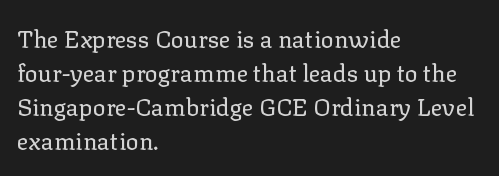
Q: Is the text bold? A: No.
Q: Is the text italic (slanted)? A: No, it is upright.
Q: Is the text underlined? A: No.
Q: How is the paragraph aligned? A: Left-aligned.
Q: Is the spacing between letters normal or unusually wide? A: Normal.
Q: Is the spacing between lines tight, normal or loose? A: Normal.
